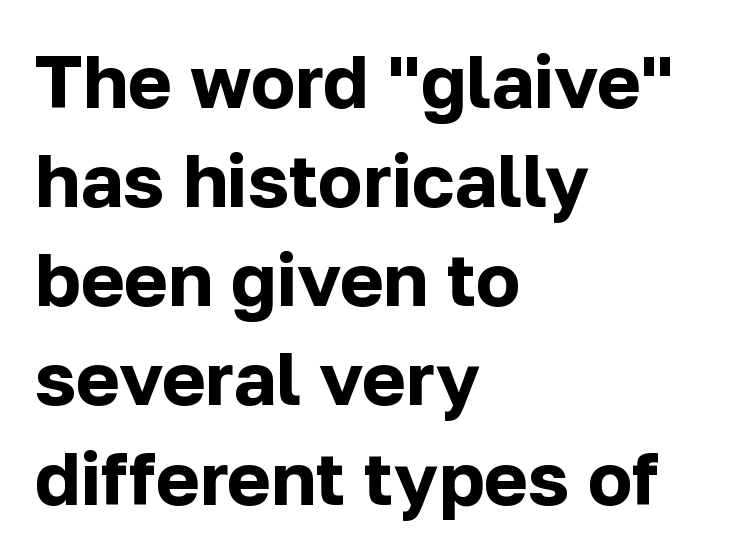
Q: Is the text bold? A: Yes.
Q: Is the text italic (slanted)? A: No, it is upright.
Q: Is the typeface a serif or a sans-serif typeface? A: Sans-serif.
Q: Is the text underlined? A: No.
Q: How is the paragraph aligned? A: Left-aligned.
Q: Is the spacing between letters normal or unusually wide? A: Normal.
Q: Is the spacing between lines tight, normal or loose? A: Normal.
Q: Width (condensed, normal, or wide)? A: Normal.
Q: Stroke contrast? A: Low.
Q: x-height? A: Medium.
Q: Monospaced? A: No.
